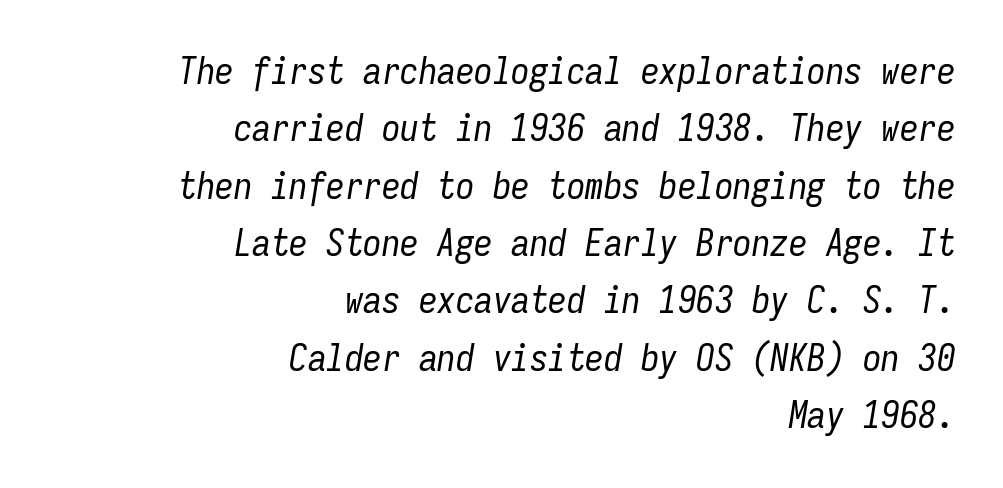
Q: Is the text bold? A: No.
Q: Is the text italic (slanted)? A: Yes, it leans right by about 9 degrees.
Q: Is the text underlined? A: No.
Q: How is the paragraph aligned? A: Right-aligned.
Q: Is the spacing between letters normal or unusually wide? A: Normal.
Q: Is the spacing between lines tight, normal or loose? A: Normal.
Q: Width (condensed, normal, or wide)? A: Condensed.
Q: Stroke contrast? A: Low.
Q: x-height? A: Medium.
Q: Monospaced? A: Yes.
